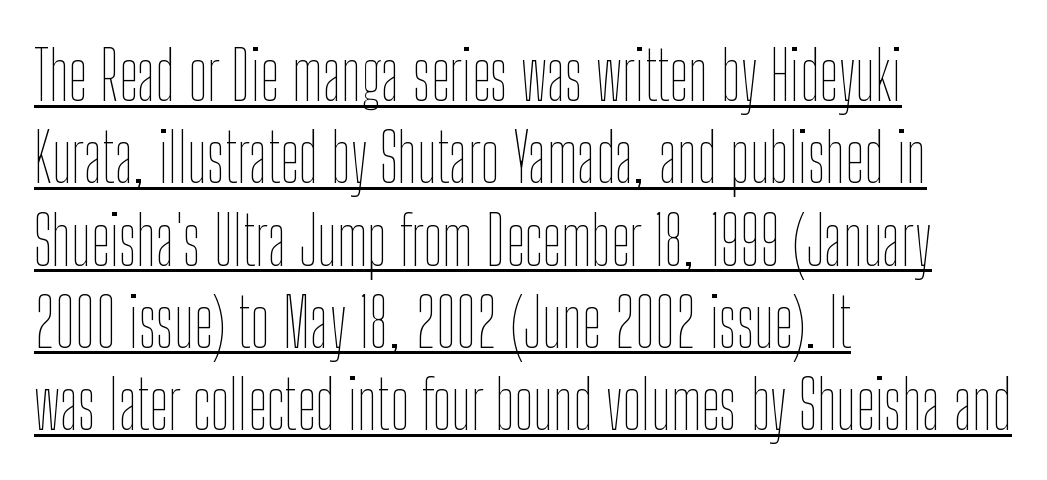
Each word holds together tightly as a unit, with standard inter-letter gaps. The face used here is proportionally spaced, like ordinary book or web type. The typeface has the unassuming heft of standard copy or less. A roman cut, with each character standing at attention.
